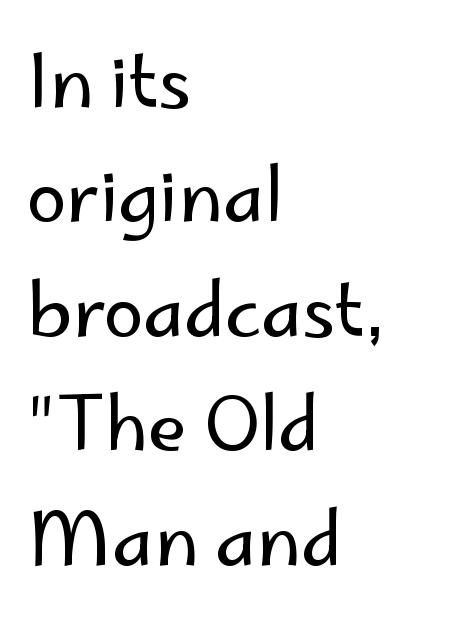
The image shows 72 px regular-weight sans-serif type, upright; set left-aligned, normal line spacing (1.59x), normal letter spacing, not underlined; low stroke contrast and a small x-height.
